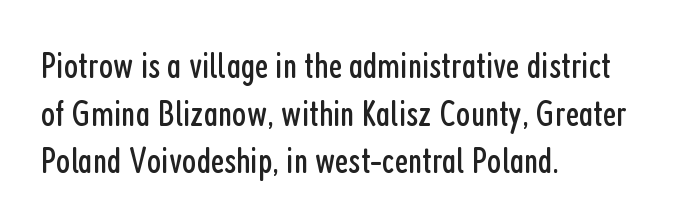
Letter spacing: default. Typographically, this falls in the sans-serif category. Vertical spacing — default. Each letter keeps its own natural width here, so spacing adapts to shape. A typesetter would mark this as roman, not italic.
